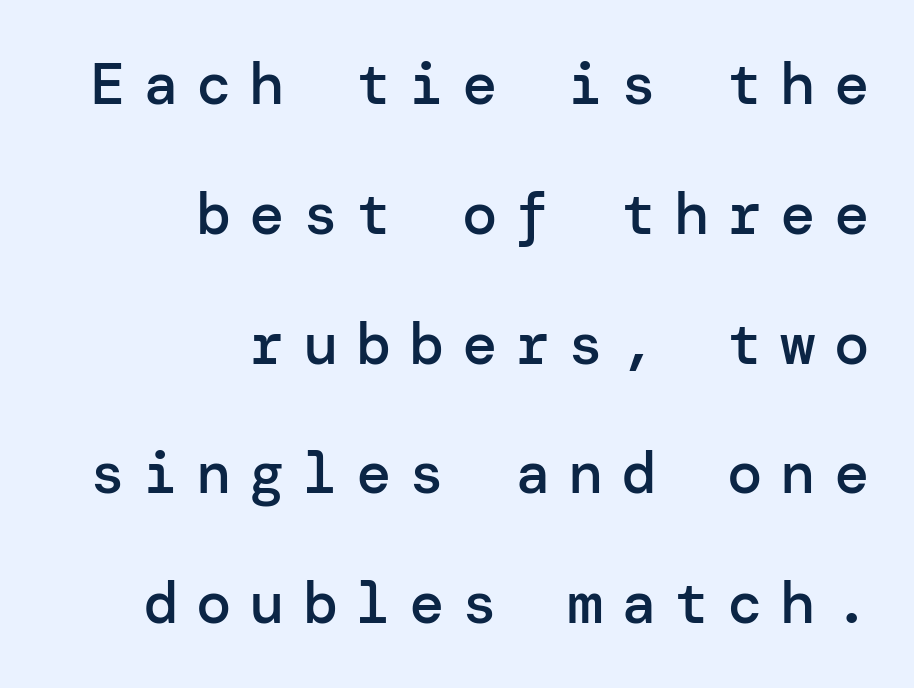
{"serif": "no", "italic": "no", "bold": "semi", "weight": "semibold", "width": "normal", "stroke_contrast": "low", "x_height": "medium", "underline": "no", "align": "right", "line_spacing": "loose", "line_spacing_ratio": 2.2, "letter_spacing": "wide", "letter_spacing_em": 0.3, "glyph_px": 59}
